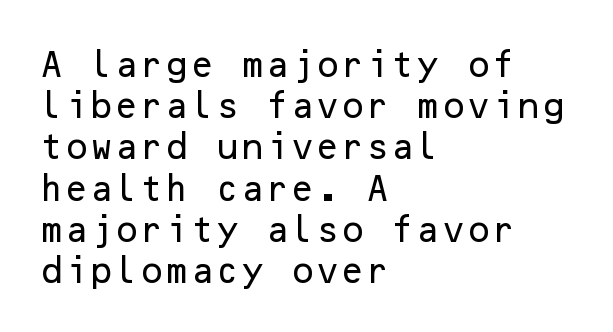
{"serif": "no", "italic": "no", "width": "normal", "stroke_contrast": "low", "x_height": "medium", "underline": "no", "align": "left", "line_spacing": "normal", "line_spacing_ratio": 1.42, "letter_spacing": "normal", "letter_spacing_em": 0.0, "glyph_px": 29}
